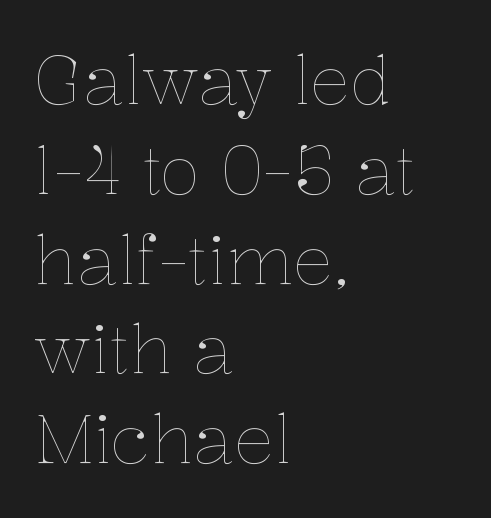
Which margin do the lines hug? The left one — the right edge is uneven. The weight tops out at a normal text grade. The tracking reads as untouched default to a designer's eye. Note the varied advance widths — an 'i' is clearly narrower than an 'm'. If you drew a line through each stem, it would be perfectly vertical.
